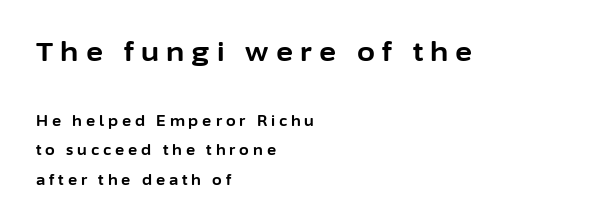
Successive baselines arrive slowly, with a big drop between each. One-word summary of the alignment: left. Does the lettering tilt? It doesn't — this is upright. What stands out about the letter spacing? Its width — letters are far apart. The characters look thick and weighty, a clear bold.
